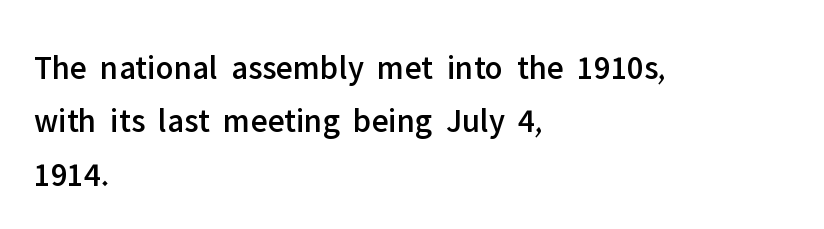
The image shows 34 px sans-serif type, upright; set left-aligned, normal line spacing (1.57x), normal letter spacing, not underlined; low stroke contrast and a medium x-height.
